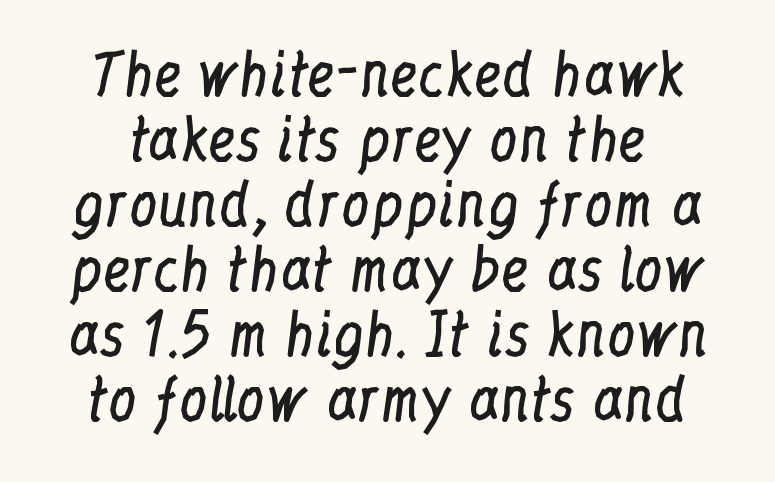
The image shows 57 px regular-weight, condensed serif type; set tight line spacing (1.14x), normal letter spacing, not underlined; low stroke contrast and a medium x-height.
